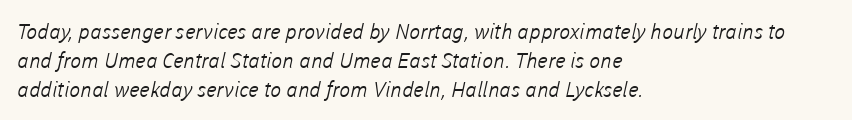
Q: Is the text bold? A: No.
Q: Is the text underlined? A: No.
Q: How is the paragraph aligned? A: Left-aligned.
Q: Is the spacing between letters normal or unusually wide? A: Normal.
Q: Is the spacing between lines tight, normal or loose? A: Normal.
